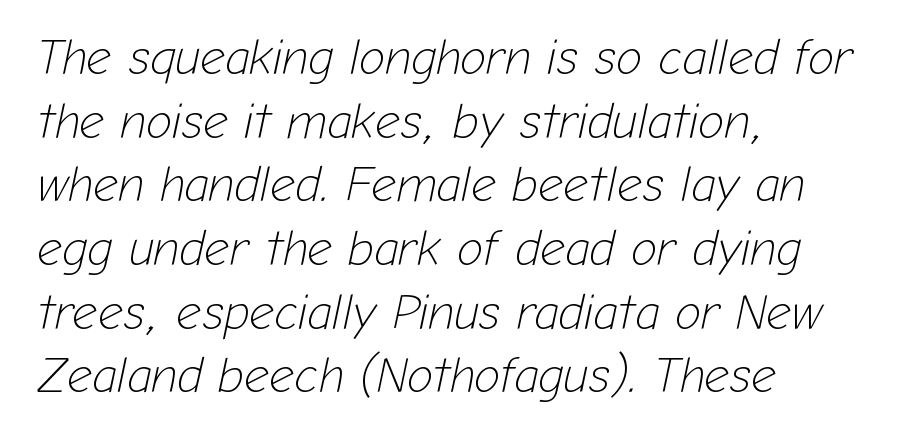
The image shows 49 px light type, italic (leaning right); set left-aligned, normal line spacing (1.3x), normal letter spacing, not underlined; low stroke contrast and a medium x-height.
